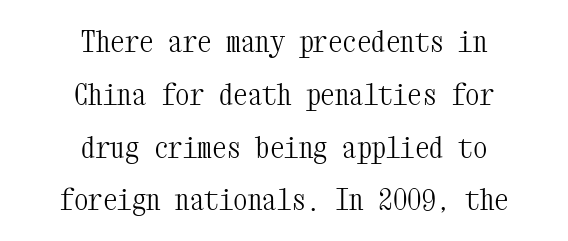
The image shows 29 px light, condensed serif type, upright, monospaced; set centered, line spacing 1.82x, normal letter spacing, not underlined; medium stroke contrast and a medium x-height.
